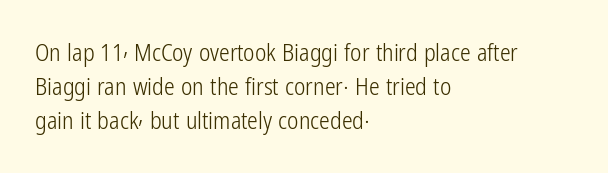
Just letters on the line, the space beneath them empty. The lines sit at an ordinary, default distance from one another. Reading down the block, your eye returns to a fixed left position each line. Think standard paragraph weight, or any step lighter than that.
